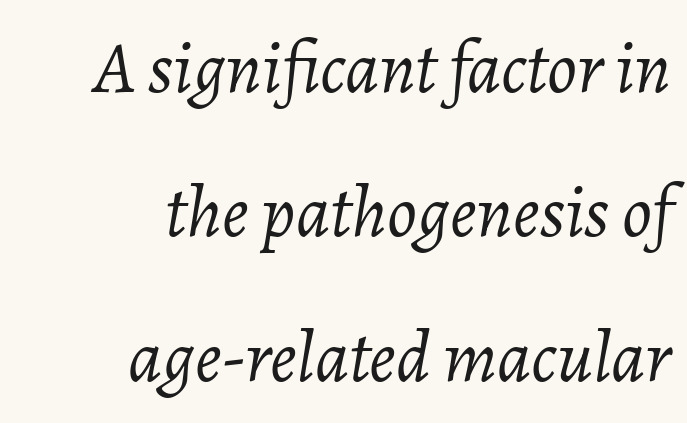
Q: Is the text bold? A: No.
Q: Is the text italic (slanted)? A: Yes, it leans right by about 7 degrees.
Q: Is the text underlined? A: No.
Q: How is the paragraph aligned? A: Right-aligned.
Q: Is the spacing between letters normal or unusually wide? A: Normal.
Q: Is the spacing between lines tight, normal or loose? A: Loose.
Q: Width (condensed, normal, or wide)? A: Normal.
Q: Stroke contrast? A: Low.
Q: x-height? A: Medium.
Q: Monospaced? A: No.
